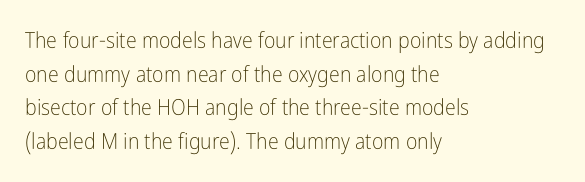
The image shows 22 px text type, upright; set left-aligned, normal line spacing (1.53x), normal letter spacing, not underlined.
